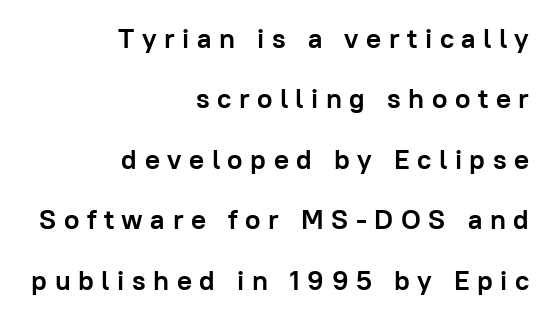
The image shows 28 px semibold sans-serif type, upright; set right-aligned, loose line spacing (2.16x), unusually wide letter spacing (+0.27 em), not underlined; low stroke contrast and a medium x-height.
